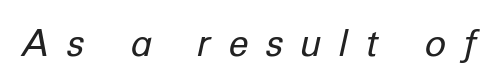
The image shows 36 px regular-weight type, italic (leaning right); set unusually wide letter spacing (+0.5 em), not underlined; low stroke contrast and a medium x-height.
